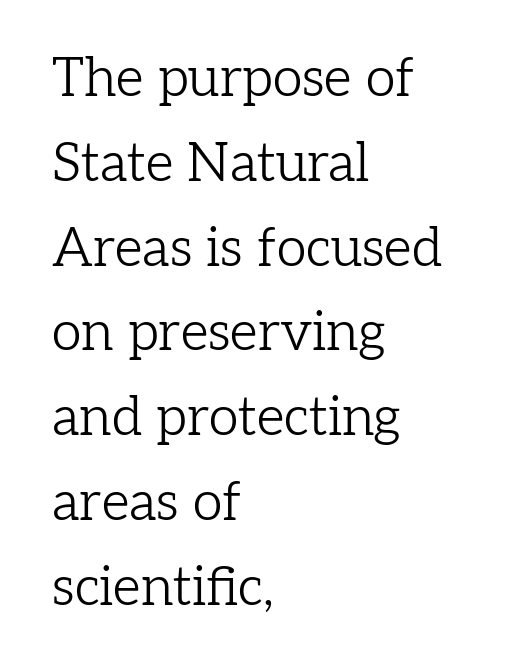
The image shows 54 px light serif type, upright; set left-aligned, normal line spacing (1.57x), normal letter spacing, not underlined; low stroke contrast and a medium x-height.
